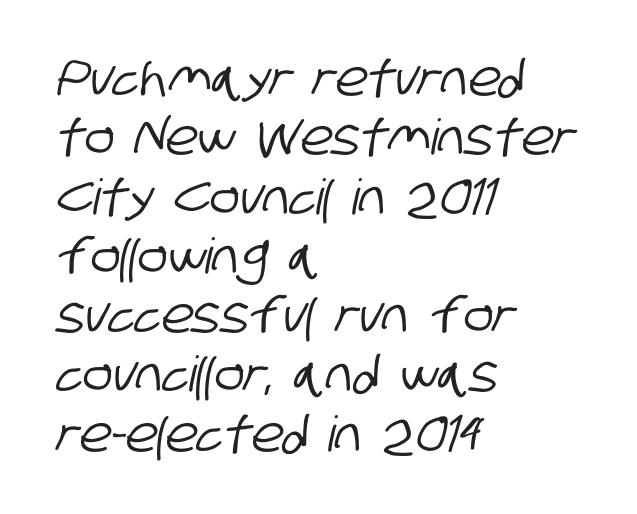
Does the type have serifs? No, each stem ends abruptly. Each letter keeps its own natural width here, so spacing adapts to shape. The passage is arranged the way most books set body copy — flush left. Descenders hang freely into open space.
